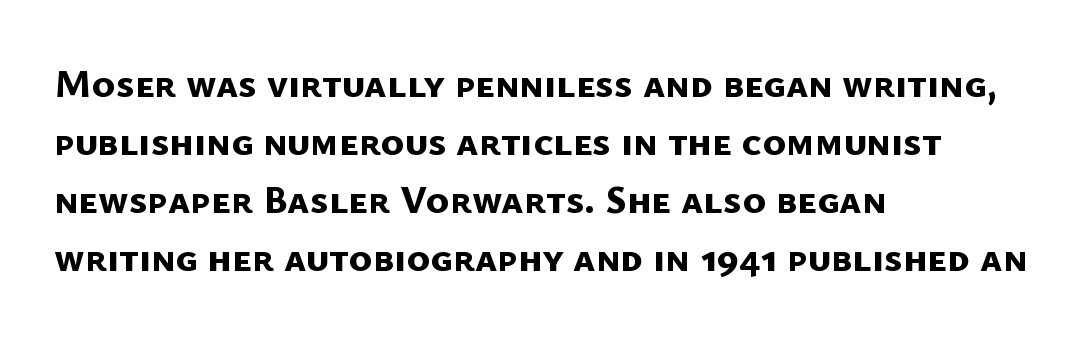
Q: Is the text bold? A: Yes.
Q: Is the typeface a serif or a sans-serif typeface? A: Sans-serif.
Q: Is the text underlined? A: No.
Q: How is the paragraph aligned? A: Left-aligned.
Q: Is the spacing between letters normal or unusually wide? A: Normal.
Q: Is the spacing between lines tight, normal or loose? A: Normal.
Q: Width (condensed, normal, or wide)? A: Normal.
Q: Stroke contrast? A: Low.
Q: x-height? A: Medium.
Q: Monospaced? A: No.
